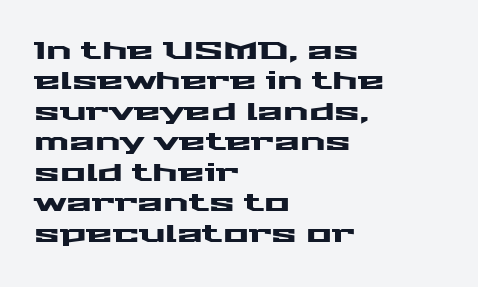
{"italic": "no", "underline": "no", "align": "left", "line_spacing": "normal", "line_spacing_ratio": 1.27, "letter_spacing": "normal", "letter_spacing_em": 0.0, "glyph_px": 24}
